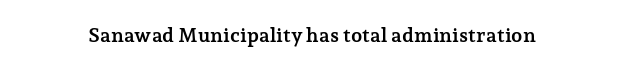
Q: Is the text bold? A: Yes.
Q: Is the text italic (slanted)? A: No, it is upright.
Q: Is the text underlined? A: No.
Q: Is the spacing between letters normal or unusually wide? A: Normal.
